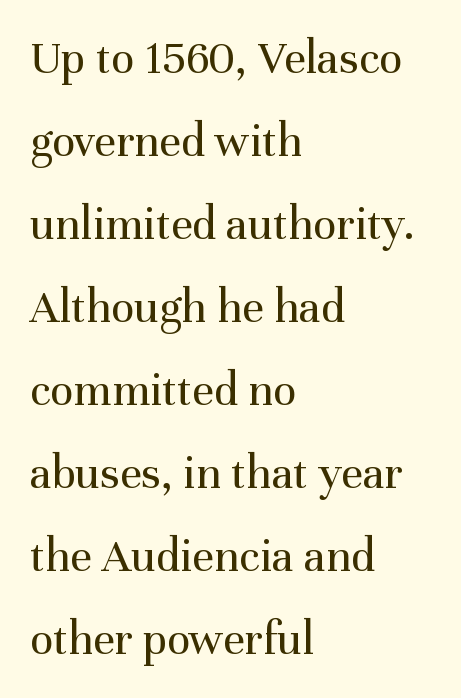
Q: Is the text bold? A: No.
Q: Is the text italic (slanted)? A: No, it is upright.
Q: Is the typeface a serif or a sans-serif typeface? A: Serif.
Q: Is the text underlined? A: No.
Q: How is the paragraph aligned? A: Left-aligned.
Q: Is the spacing between letters normal or unusually wide? A: Normal.
Q: Width (condensed, normal, or wide)? A: Normal.
Q: Stroke contrast? A: Medium.
Q: x-height? A: Medium.
Q: Monospaced? A: No.
